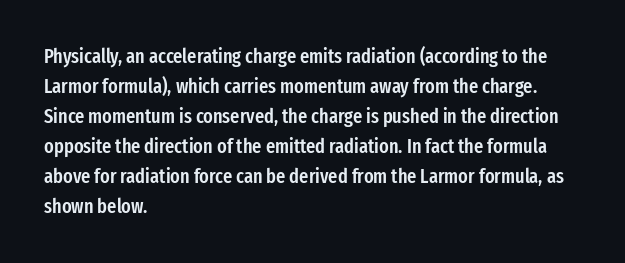
Q: Is the text bold? A: Semi-bold.
Q: Is the text italic (slanted)? A: No, it is upright.
Q: Is the text underlined? A: No.
Q: How is the paragraph aligned? A: Left-aligned.
Q: Is the spacing between letters normal or unusually wide? A: Normal.
Q: Is the spacing between lines tight, normal or loose? A: Normal.
